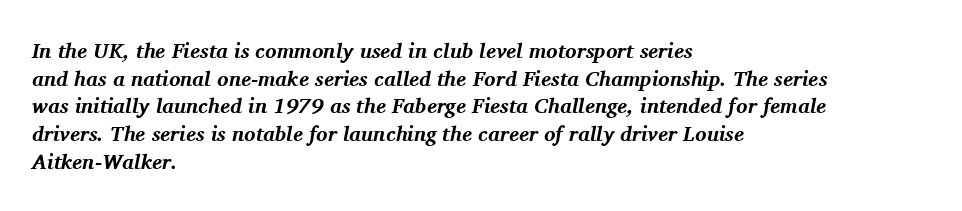
The image shows 21 px bold type, italic (leaning right); set left-aligned, normal line spacing (1.32x), normal letter spacing, not underlined.
